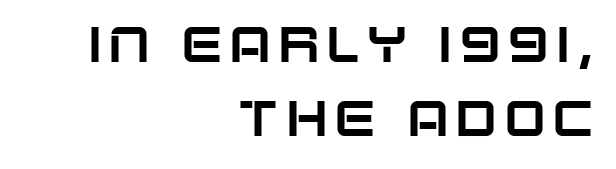
Q: Is the text italic (slanted)? A: No, it is upright.
Q: Is the typeface a serif or a sans-serif typeface? A: Sans-serif.
Q: Is the text underlined? A: No.
Q: How is the paragraph aligned? A: Right-aligned.
Q: Is the spacing between lines tight, normal or loose? A: Normal.
Q: Width (condensed, normal, or wide)? A: Normal.
Q: Stroke contrast? A: Low.
Q: x-height? A: Large.
Q: Monospaced? A: No.
